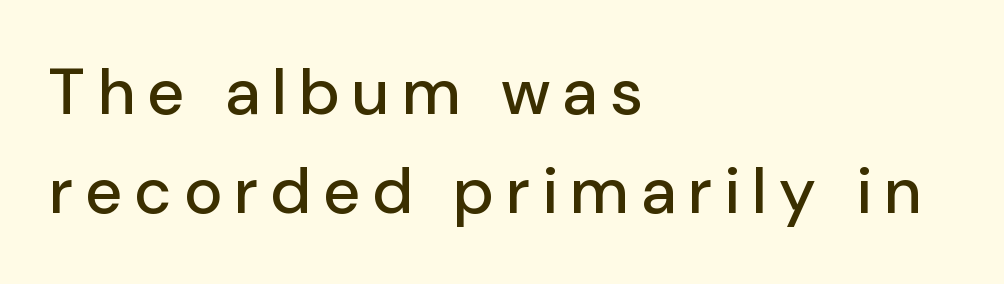
The image shows 65 px sans-serif type, upright; set left-aligned, normal line spacing (1.53x), not underlined; low stroke contrast and a medium x-height.
